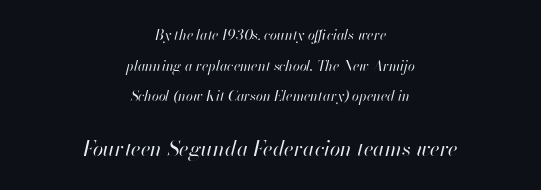
The passage shown stacks its lines with a broad gap. Just letters on the line, the space beneath them empty. Centered paragraph, ragged on both sides. An italicized treatment has been applied to the whole sample. The weight would be labelled regular, book, light, or lighter still.
